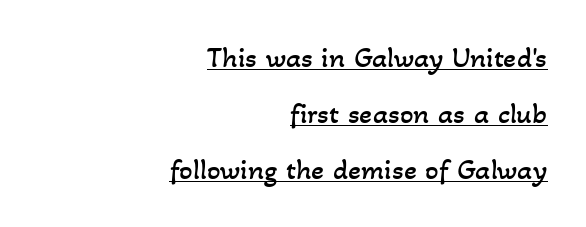
The image shows 30 px regular-weight type; set right-aligned, line spacing 1.86x, normal letter spacing, underlined; low stroke contrast and a small x-height.
